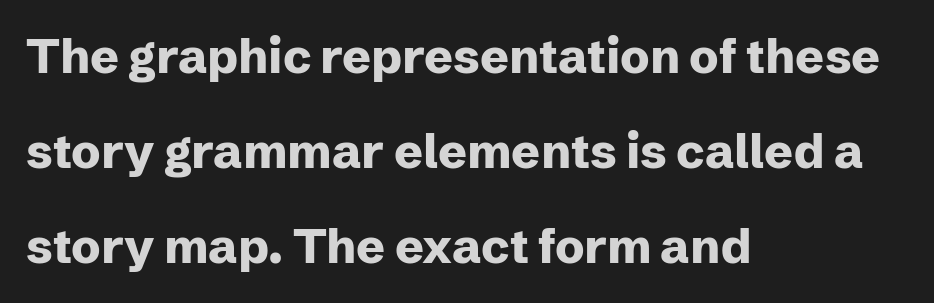
{"serif": "no", "italic": "no", "bold": "yes", "weight": "heavy", "width": "normal", "stroke_contrast": "low", "x_height": "medium", "monospaced": "no", "underline": "no", "align": "left", "line_spacing": "loose", "line_spacing_ratio": 1.98, "letter_spacing": "normal", "letter_spacing_em": 0.0, "glyph_px": 48}
